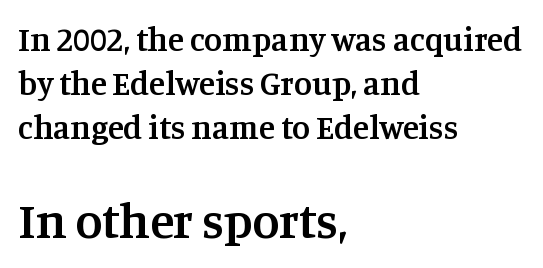
In terms of letterform style, serifs are clearly present. The face used here is proportionally spaced, like ordinary book or web type. There is no visible air inserted between adjacent glyphs. Size hierarchy here favors the trailing block over the leading one. The space beneath each line is pristine and unruled.
